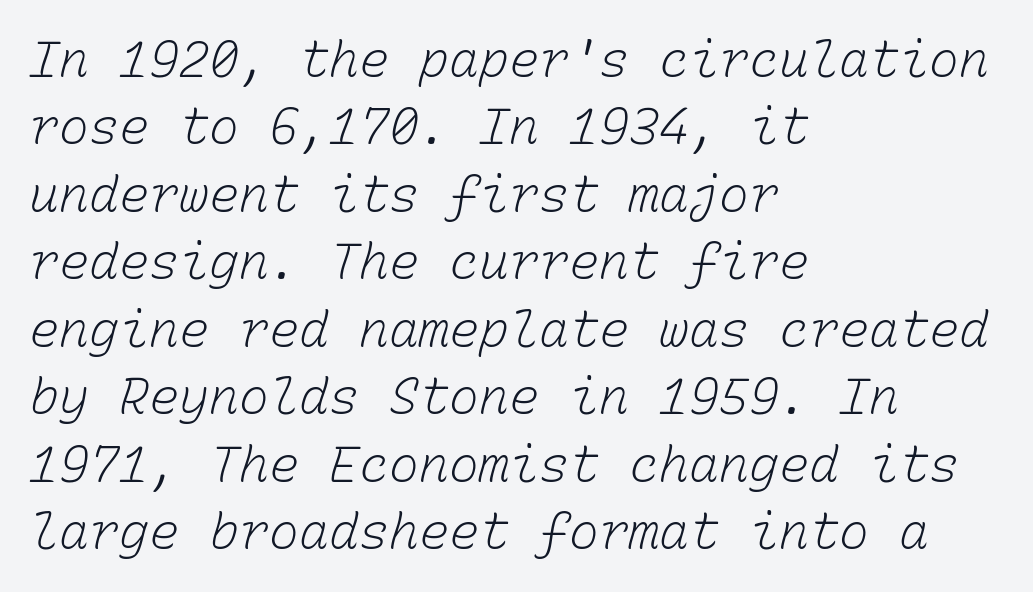
The image shows 50 px light type, monospaced; set left-aligned, normal line spacing (1.35x), normal letter spacing, not underlined; low stroke contrast and a medium x-height.
